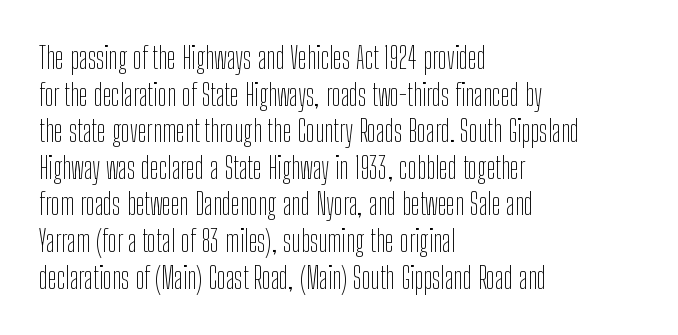
Caption: multi-line text, flush left, ragged right. I'd call this a sans setting — the letters go barefoot. The face used here is proportionally spaced, like ordinary book or web type. A light-to-regular cut is what we see here. Characters follow at the spacing the type designer built in.
